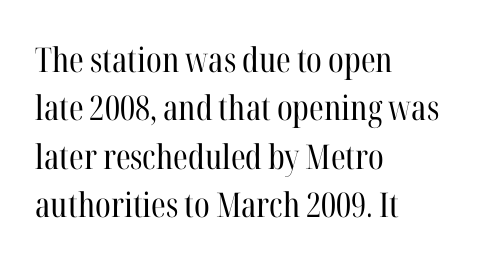
{"serif": "yes", "italic": "no", "bold": "no", "weight": "regular", "width": "condensed", "stroke_contrast": "high", "x_height": "medium", "monospaced": "no", "underline": "no", "align": "left", "line_spacing": "normal", "line_spacing_ratio": 1.42, "letter_spacing": "normal", "letter_spacing_em": 0.0, "glyph_px": 34}
